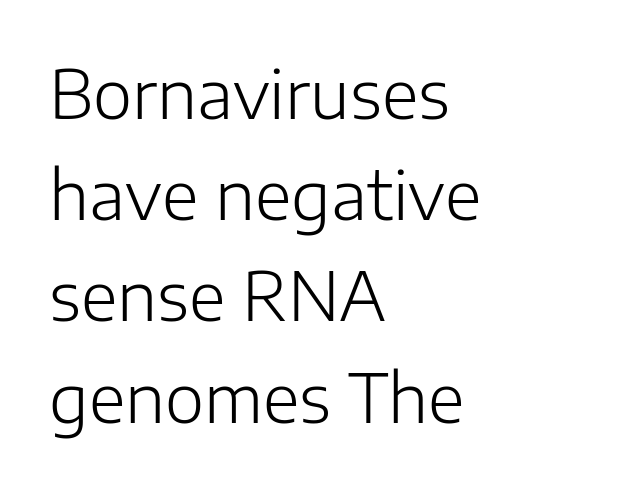
{"serif": "no", "italic": "no", "bold": "no", "weight": "light", "width": "normal", "stroke_contrast": "low", "x_height": "medium", "monospaced": "no", "underline": "no", "align": "left", "line_spacing": "normal", "line_spacing_ratio": 1.51, "letter_spacing": "normal", "letter_spacing_em": 0.0, "glyph_px": 67}
